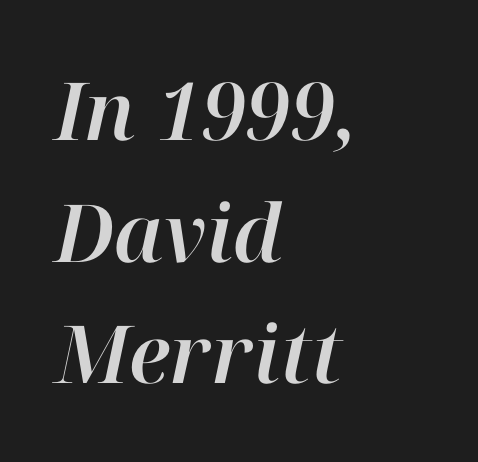
The image shows 80 px text type, italic (leaning right); set left-aligned, normal line spacing (1.52x), normal letter spacing, not underlined; high stroke contrast and a medium x-height.
